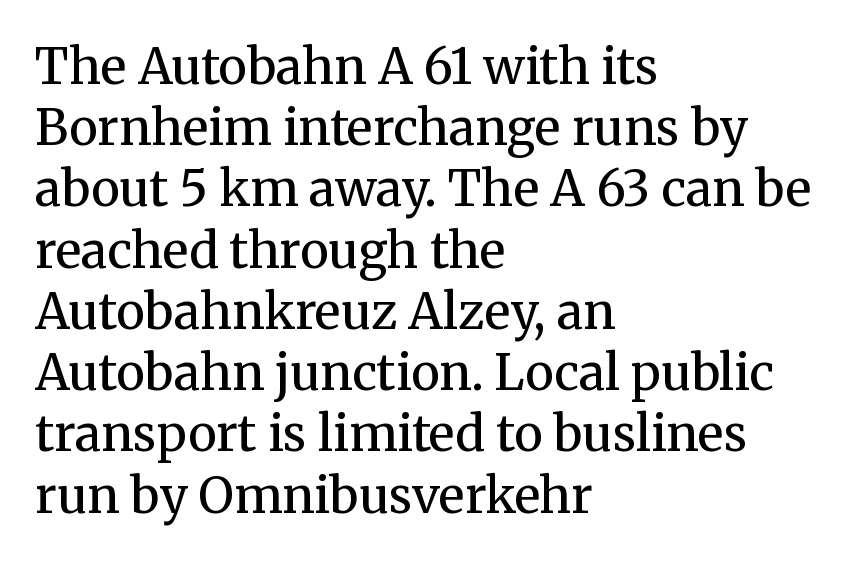
The image shows 49 px regular-weight serif type, upright; set left-aligned, normal line spacing (1.25x), normal letter spacing, not underlined; medium stroke contrast and a medium x-height.
